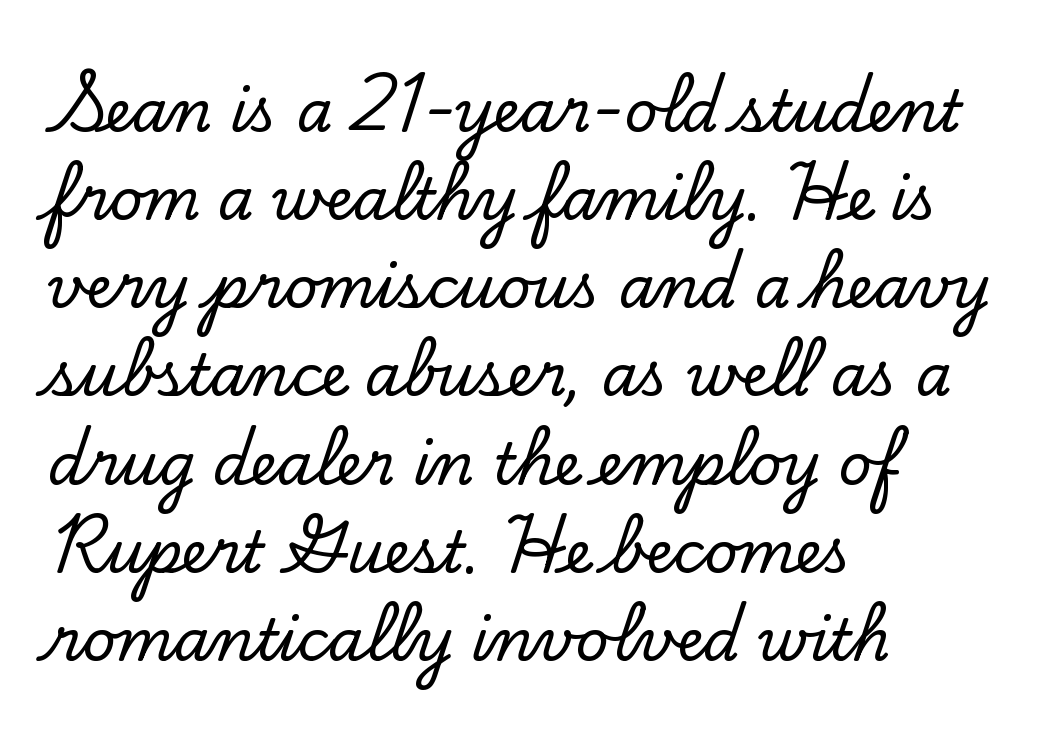
These lines are set flush left with a ragged right edge. What's the leading like? Ordinary, nothing unusual. Here the designer chose a conventional face with non-uniform glyph widths. Rule under the text: the space is simply empty.
